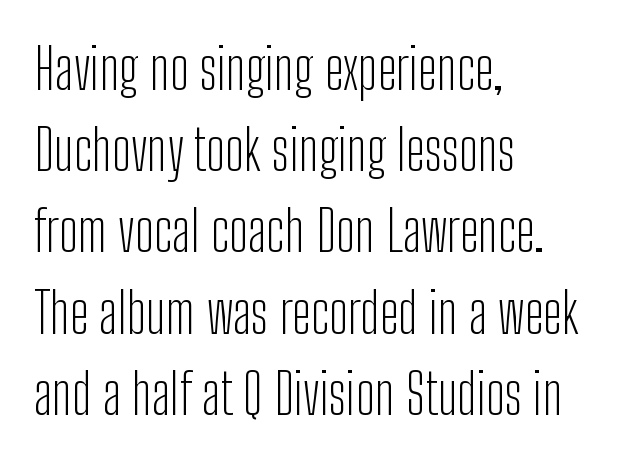
Q: Is the text bold? A: No.
Q: Is the text italic (slanted)? A: No, it is upright.
Q: Is the typeface a serif or a sans-serif typeface? A: Sans-serif.
Q: Is the text underlined? A: No.
Q: How is the paragraph aligned? A: Left-aligned.
Q: Is the spacing between letters normal or unusually wide? A: Normal.
Q: Is the spacing between lines tight, normal or loose? A: Normal.
Q: Width (condensed, normal, or wide)? A: Condensed.
Q: Stroke contrast? A: Low.
Q: x-height? A: Medium.
Q: Monospaced? A: No.
